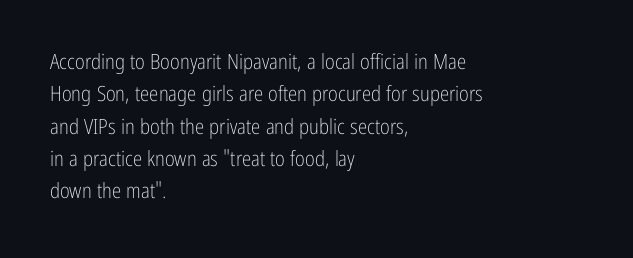
{"italic": "no", "bold": "no", "underline": "no", "align": "left", "line_spacing": "normal", "line_spacing_ratio": 1.54, "letter_spacing": "normal", "letter_spacing_em": 0.0, "glyph_px": 21}
